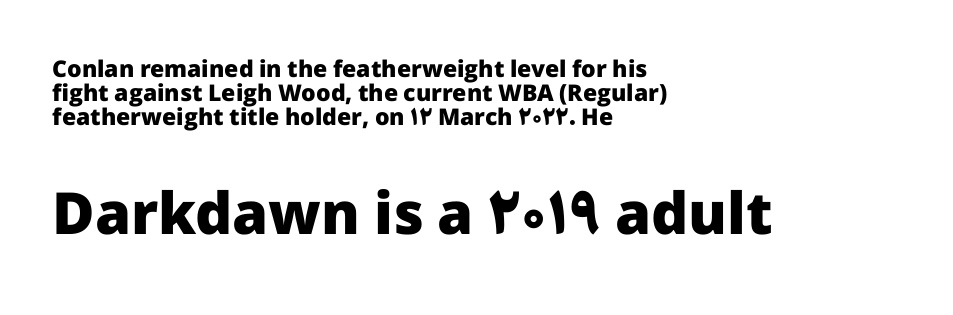
{"serif": "no", "italic": "no", "bold": "yes", "weight": "heavy", "width": "normal", "stroke_contrast": "low", "x_height": "medium", "monospaced": "no", "underline": "no", "align": "left", "line_spacing": "tight", "line_spacing_ratio": 1.05, "letter_spacing": "normal", "letter_spacing_em": 0.0, "larger_block": "second", "size_ratio": 2.52, "glyph_px": 58}
